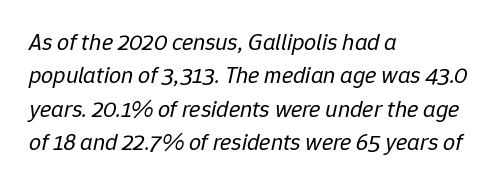
The image shows 24 px text type, italic (leaning right); set left-aligned, normal line spacing (1.39x), normal letter spacing, not underlined.
